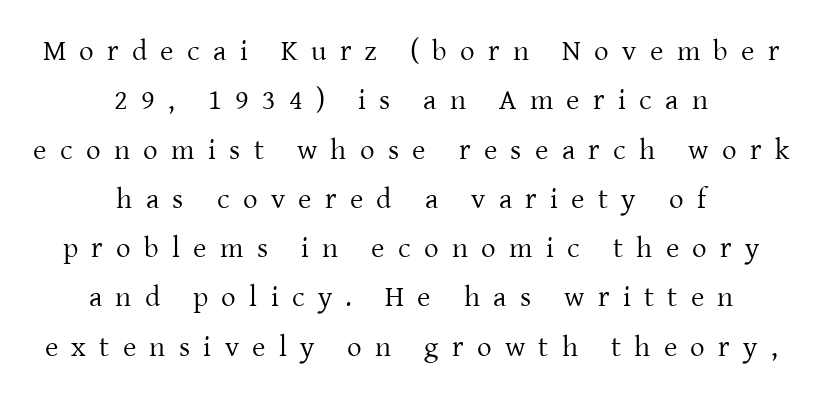
{"serif": "yes", "italic": "no", "bold": "no", "weight": "regular", "width": "normal", "stroke_contrast": "low", "x_height": "medium", "monospaced": "no", "underline": "no", "align": "center", "line_spacing": "normal", "line_spacing_ratio": 1.7, "letter_spacing": "wide", "letter_spacing_em": 0.46, "glyph_px": 29}
